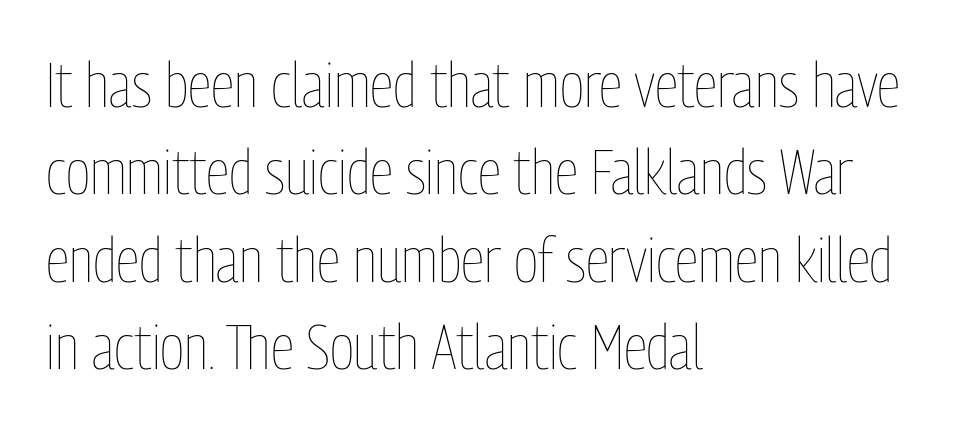
The image shows 62 px thin, condensed type, upright; set left-aligned, normal line spacing (1.41x), normal letter spacing, not underlined; low stroke contrast and a medium x-height.
